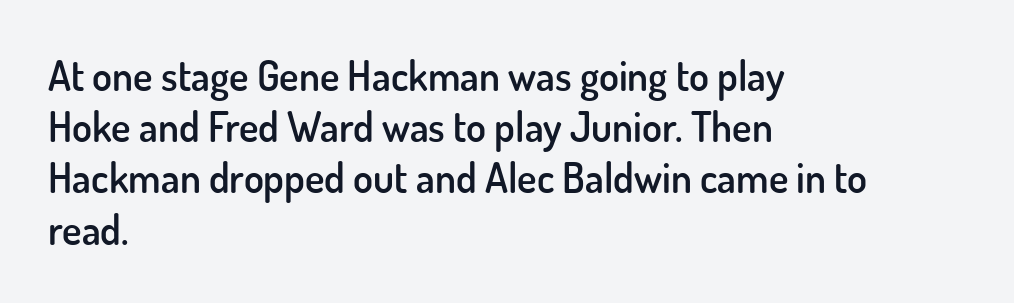
The image shows 41 px semibold sans-serif type, upright; set left-aligned, normal line spacing (1.25x), normal letter spacing, not underlined; low stroke contrast and a small x-height.
